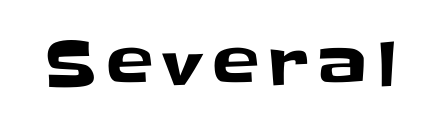
The image shows 62 px sans-serif type, upright; set not underlined; low stroke contrast and a large x-height.
